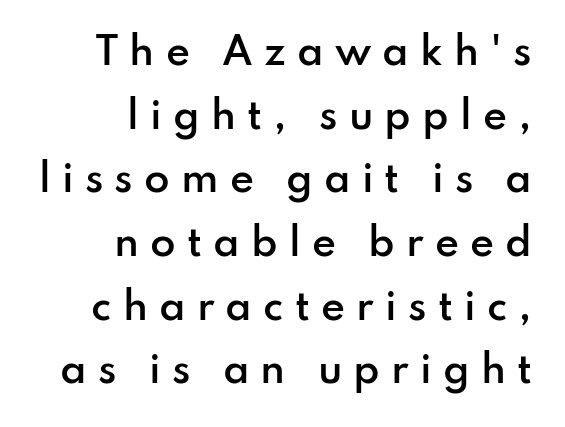
The words here are not underlined. Strokes here are thickened, but only to semibold level. Spacing verdict: proportional, widths tailored to each character. These lines have a slow, spaced-out rhythm from letter to letter. Characters remain perfectly vertical along every line. These lines are set flush right with a ragged left edge.
